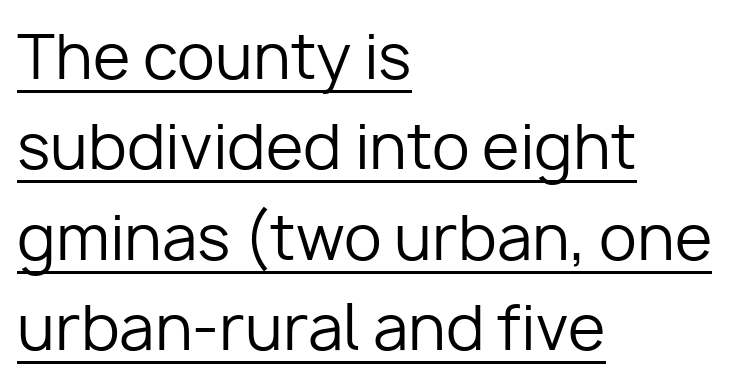
Does a line run under the words? Yes, clearly. Serif or sans? Sans — the stroke terminals are bare. What's the leading like? Ordinary, nothing unusual. Glyph-to-glyph distance matches everyday printed text.
